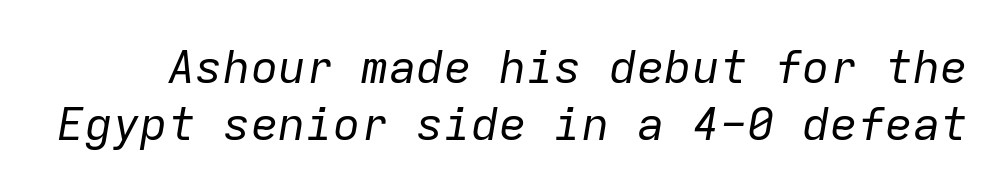
Q: Is the text bold? A: No.
Q: Is the text italic (slanted)? A: Yes, it leans right by about 9 degrees.
Q: Is the text underlined? A: No.
Q: Is the spacing between letters normal or unusually wide? A: Normal.
Q: Width (condensed, normal, or wide)? A: Normal.
Q: Stroke contrast? A: Low.
Q: x-height? A: Medium.
Q: Monospaced? A: Yes.
